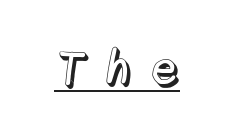
The image shows 45 px text type; set unusually wide letter spacing (+0.42 em), underlined; a medium x-height.
